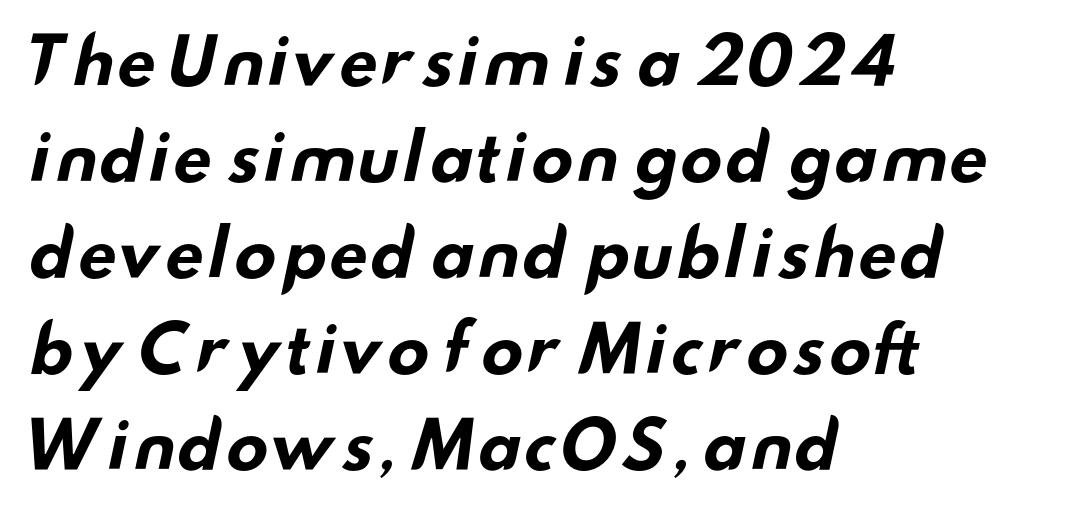
Q: Is the text bold? A: Yes.
Q: Is the typeface a serif or a sans-serif typeface? A: Sans-serif.
Q: Is the text underlined? A: No.
Q: How is the paragraph aligned? A: Left-aligned.
Q: Is the spacing between letters normal or unusually wide? A: Normal.
Q: Is the spacing between lines tight, normal or loose? A: Normal.
Q: Width (condensed, normal, or wide)? A: Wide.
Q: Stroke contrast? A: Low.
Q: x-height? A: Small.
Q: Monospaced? A: No.
